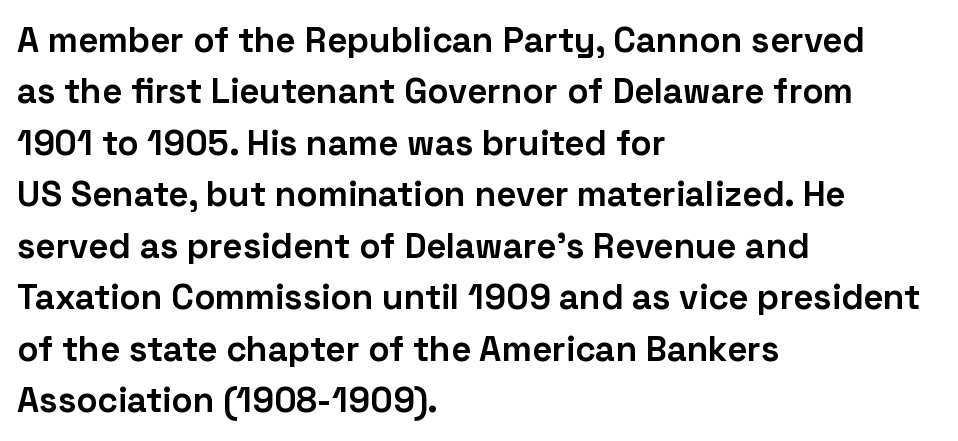
{"serif": "no", "italic": "no", "bold": "yes", "weight": "bold", "width": "normal", "stroke_contrast": "low", "x_height": "medium", "monospaced": "no", "underline": "no", "align": "left", "line_spacing": "normal", "line_spacing_ratio": 1.47, "letter_spacing": "normal", "letter_spacing_em": 0.0, "glyph_px": 35}
